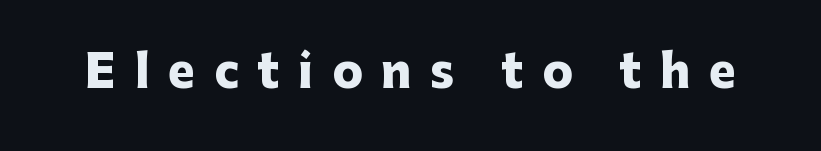
{"serif": "no", "italic": "no", "bold": "yes", "weight": "heavy", "width": "normal", "stroke_contrast": "low", "x_height": "medium", "monospaced": "no", "underline": "no", "letter_spacing": "wide", "letter_spacing_em": 0.42, "glyph_px": 45}
